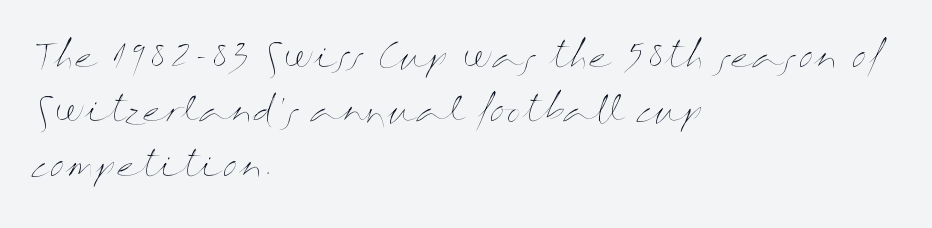
Is the type heavy? It reads as light-to-regular instead. There is no visible air inserted between adjacent glyphs. Check the space under the baseline: it is left empty. Character widths vary here, with narrow letters taking less room than wide ones. Vertical spacing — default. Short and long lines alike share a common starting point at left.
